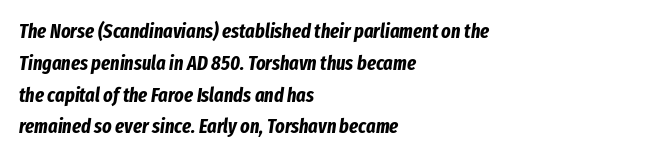
The image shows 20 px bold type, italic (leaning right); set left-aligned, normal line spacing (1.59x), normal letter spacing, not underlined.
